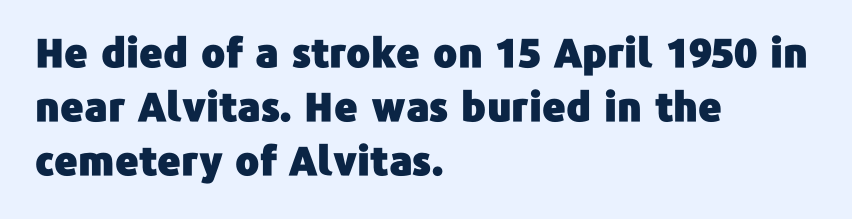
{"serif": "no", "italic": "no", "width": "normal", "stroke_contrast": "low", "x_height": "medium", "monospaced": "no", "underline": "no", "align": "left", "line_spacing": "normal", "line_spacing_ratio": 1.35, "letter_spacing": "normal", "letter_spacing_em": 0.0, "glyph_px": 40}
